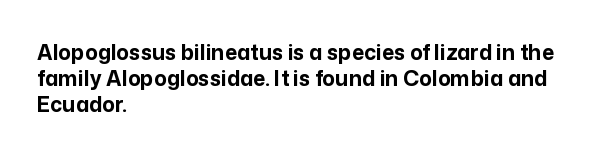
The image shows 21 px bold type, upright; set left-aligned, line spacing 1.24x, normal letter spacing, not underlined.
